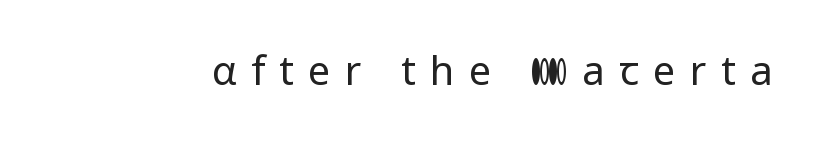
Q: Is the text bold? A: No.
Q: Is the text italic (slanted)? A: No, it is upright.
Q: Is the typeface a serif or a sans-serif typeface? A: Sans-serif.
Q: Is the text underlined? A: No.
Q: Is the spacing between letters normal or unusually wide? A: Unusually wide.
Q: Width (condensed, normal, or wide)? A: Normal.
Q: Stroke contrast? A: Low.
Q: x-height? A: Medium.
Q: Monospaced? A: No.
